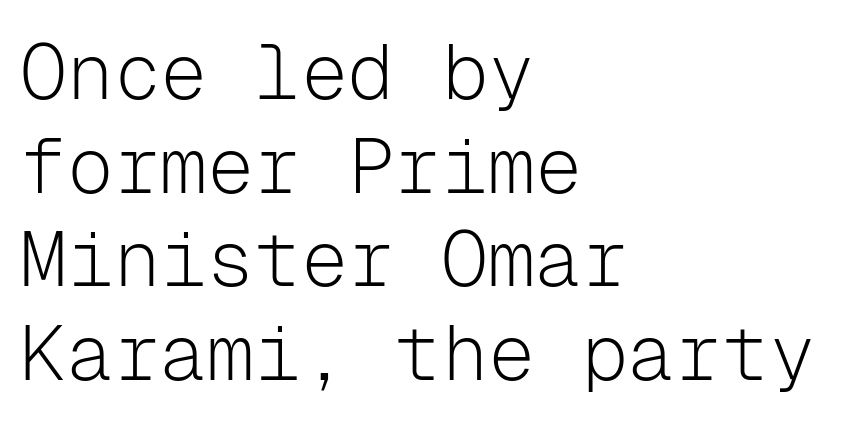
{"serif": "no", "italic": "no", "bold": "no", "weight": "light", "width": "normal", "stroke_contrast": "low", "x_height": "medium", "monospaced": "yes", "underline": "no", "align": "left", "line_spacing_ratio": 1.2, "letter_spacing": "normal", "letter_spacing_em": 0.0, "glyph_px": 78}
